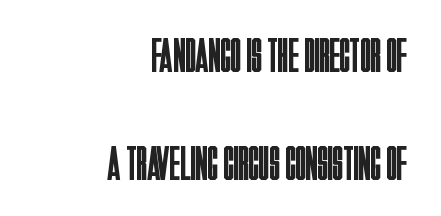
The image shows 49 px regular-weight, condensed sans-serif type, upright; set right-aligned, loose line spacing (2.2x), normal letter spacing, not underlined; low stroke contrast and a large x-height.
